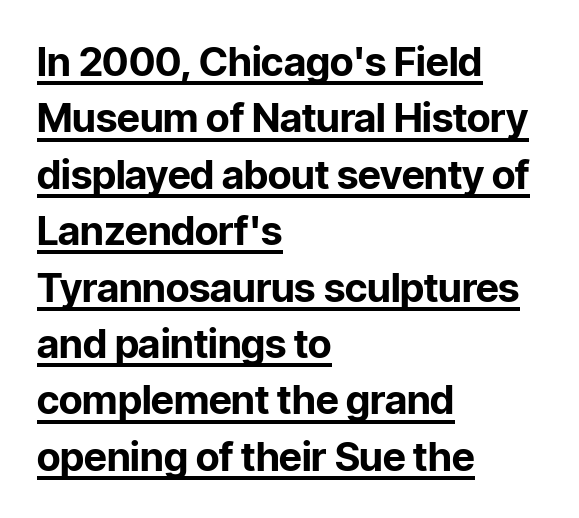
Each letter's strokes conclude bluntly, with no projecting serifs. In terms of leading, this rendering sits right in the middle. Typesetter's note: full bold, strokes at maximum text heaviness. Varying glyph widths throughout — classic text-font behaviour. Somebody hit Ctrl+U on this one — the words are underlined. The lettering holds an erect, upright posture throughout.
